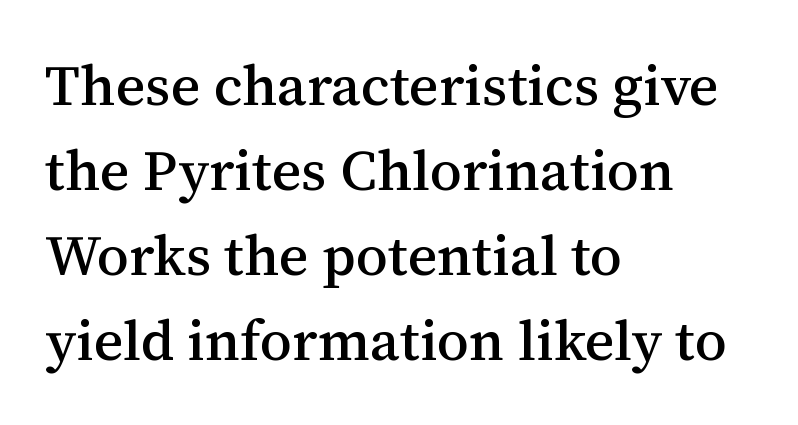
Regular leading. Each letter keeps its own natural width here, so spacing adapts to shape. Do the letters lean? They stand straight. A typesetter would call this zero additional tracking. The text block is weighted toward the left margin, trailing off unevenly rightward.
